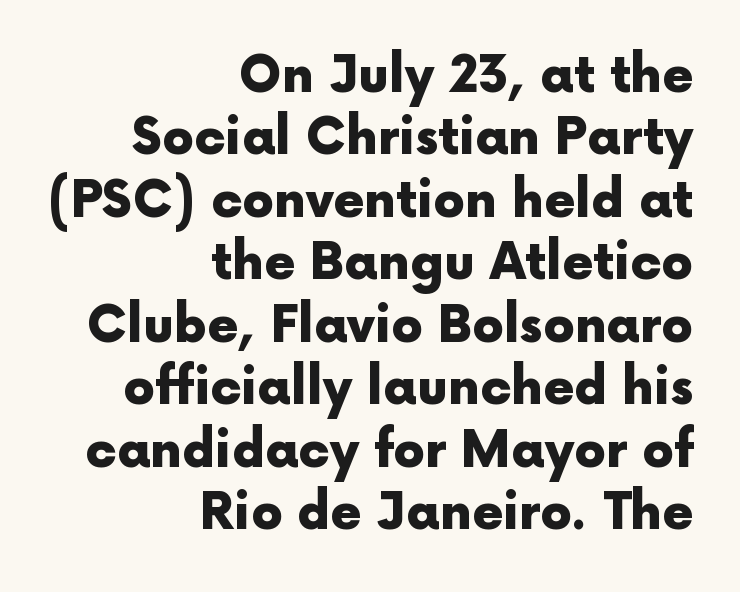
{"serif": "no", "italic": "no", "bold": "yes", "weight": "heavy", "width": "normal", "x_height": "medium", "monospaced": "no", "underline": "no", "align": "right", "line_spacing": "normal", "line_spacing_ratio": 1.25, "letter_spacing": "normal", "letter_spacing_em": 0.0, "glyph_px": 50}
